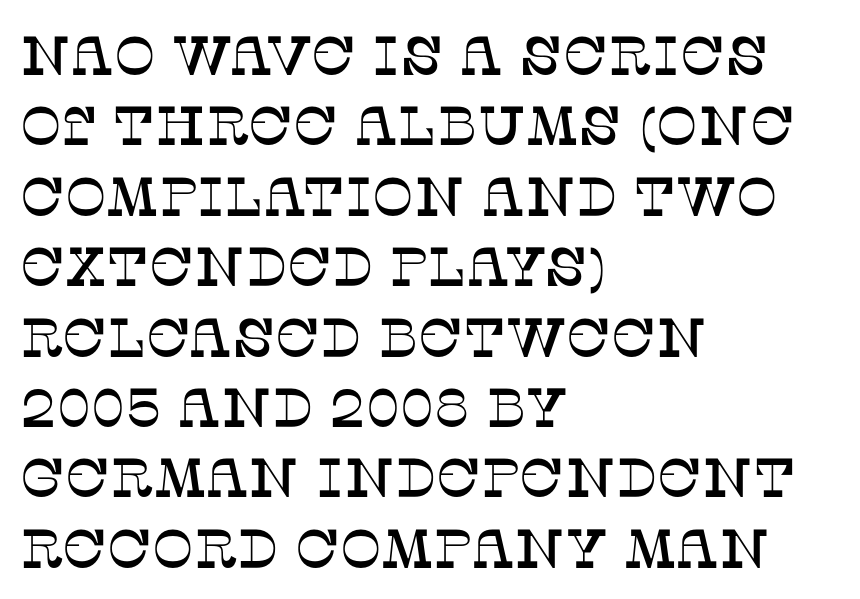
Q: Is the text italic (slanted)? A: No, it is upright.
Q: Is the typeface a serif or a sans-serif typeface? A: Serif.
Q: Is the text underlined? A: No.
Q: How is the paragraph aligned? A: Left-aligned.
Q: Is the spacing between letters normal or unusually wide? A: Normal.
Q: Is the spacing between lines tight, normal or loose? A: Normal.
Q: Width (condensed, normal, or wide)? A: Normal.
Q: Stroke contrast? A: Low.
Q: x-height? A: Large.
Q: Monospaced? A: No.
